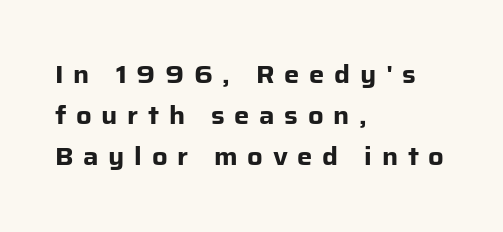
Q: Is the text bold? A: Yes.
Q: Is the text italic (slanted)? A: No, it is upright.
Q: Is the text underlined? A: No.
Q: How is the paragraph aligned? A: Left-aligned.
Q: Is the spacing between letters normal or unusually wide? A: Unusually wide.
